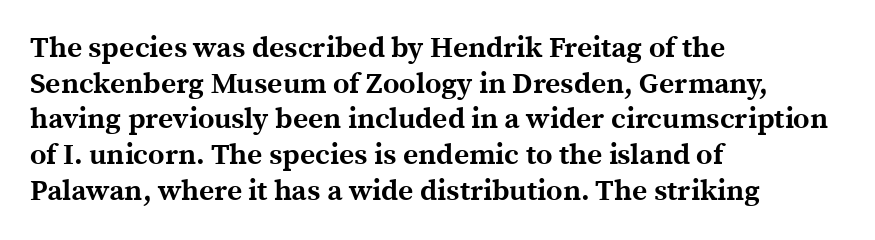
The image shows 29 px bold serif type, upright; set left-aligned, line spacing 1.23x, normal letter spacing, not underlined; a medium x-height.
